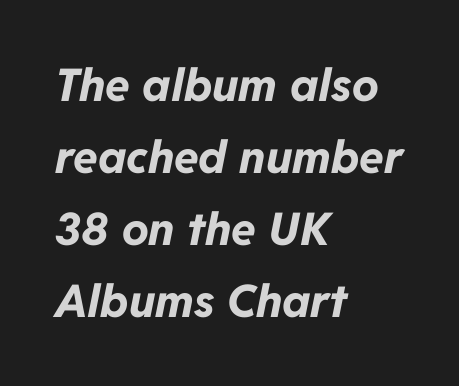
{"italic": "yes", "lean": "right", "slant_degrees": 11, "bold": "yes", "weight": "bold", "width": "normal", "stroke_contrast": "low", "x_height": "medium", "monospaced": "no", "underline": "no", "align": "left", "line_spacing": "normal", "line_spacing_ratio": 1.6, "letter_spacing": "normal", "letter_spacing_em": 0.0, "glyph_px": 45}
